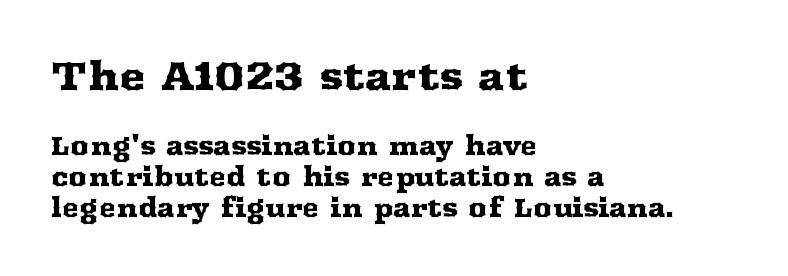
The image shows 39 px wide serif type, upright; set left-aligned, line spacing 1.2x, normal letter spacing, not underlined; the first (top) block is 1.5x larger; medium stroke contrast and a medium x-height.
